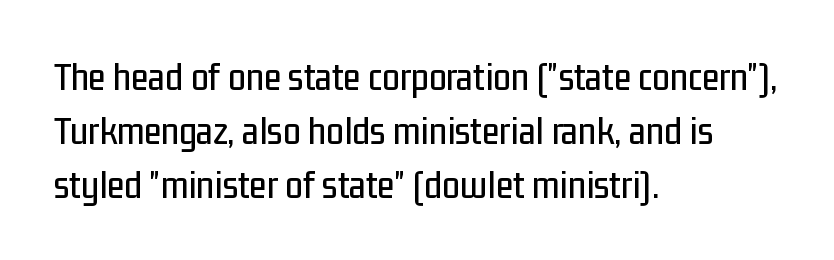
The image shows 40 px condensed sans-serif type, upright; set left-aligned, normal line spacing (1.35x), normal letter spacing, not underlined; low stroke contrast and a medium x-height.
